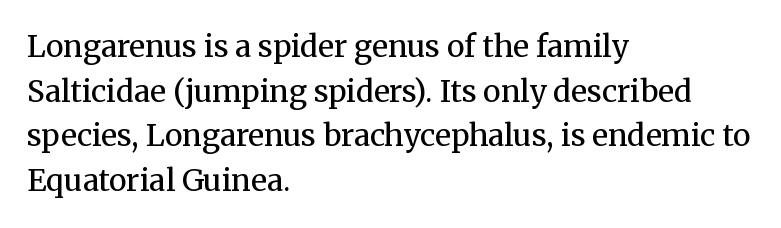
{"serif": "yes", "italic": "no", "bold": "no", "weight": "regular", "width": "normal", "stroke_contrast": "medium", "x_height": "medium", "monospaced": "no", "underline": "no", "align": "left", "line_spacing": "normal", "line_spacing_ratio": 1.49, "letter_spacing": "normal", "letter_spacing_em": 0.0, "glyph_px": 30}
